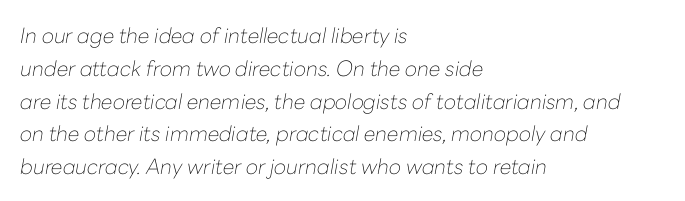
Visually the block forms a straight wall on the left and a jagged coastline on the right. Students, note that the glyphs here touch the page at normal intervals. Slant detected: the letters are inclined. No heavy texture on the line: the type isn't bold. A clean baseline with only descenders dipping below it.
